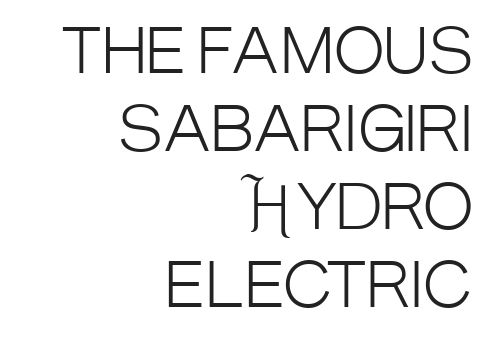
Honestly, there is no underline to notice here at all. The glyphs in this specimen are sans serif. Upright lettering throughout. Vertically, the passage feels balanced, rows spaced as you'd expect.
